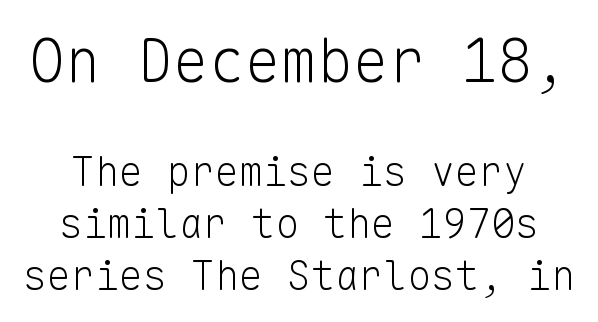
{"serif": "no", "italic": "no", "bold": "no", "weight": "light", "width": "normal", "stroke_contrast": "low", "x_height": "medium", "monospaced": "yes", "underline": "no", "line_spacing": "normal", "line_spacing_ratio": 1.29, "letter_spacing": "normal", "letter_spacing_em": 0.0, "larger_block": "first", "size_ratio": 1.5, "glyph_px": 60}
